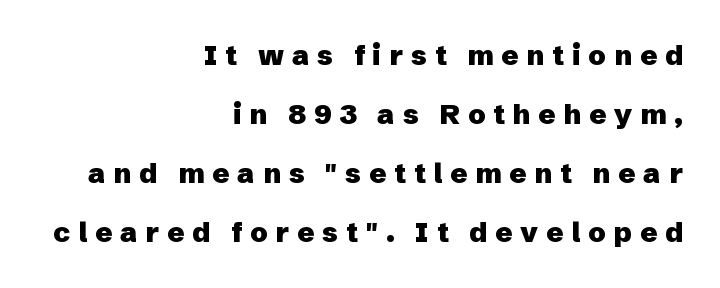
{"serif": "no", "italic": "no", "bold": "yes", "weight": "heavy", "width": "normal", "stroke_contrast": "low", "x_height": "medium", "monospaced": "no", "underline": "no", "align": "right", "line_spacing": "loose", "line_spacing_ratio": 2.11, "letter_spacing": "wide", "letter_spacing_em": 0.28, "glyph_px": 28}
